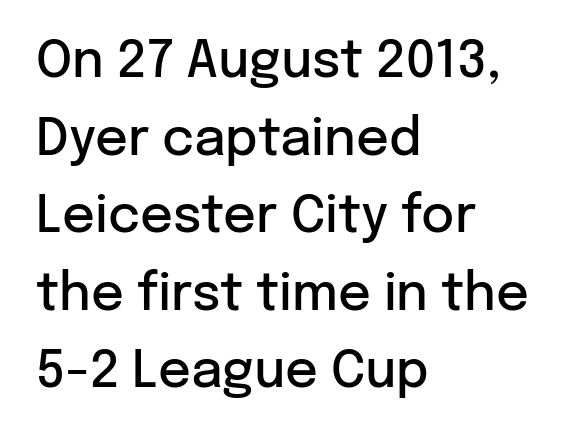
Do the letters lean? They stand straight. The lines in this sample share a left origin and differ only in where they stop. The passage shown is typed in a proportional face where columns would drift. Each word holds together tightly as a unit, with standard inter-letter gaps. A typesetter would call this leading conventional body-copy spacing.
